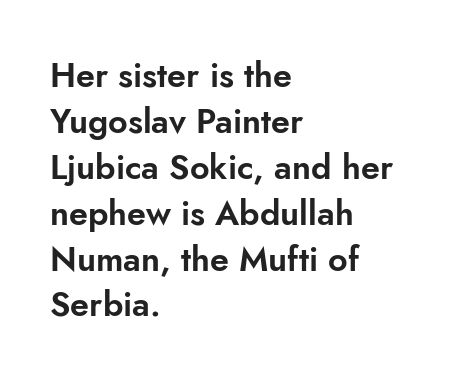
Q: Is the text italic (slanted)? A: No, it is upright.
Q: Is the typeface a serif or a sans-serif typeface? A: Sans-serif.
Q: Is the text underlined? A: No.
Q: How is the paragraph aligned? A: Left-aligned.
Q: Is the spacing between letters normal or unusually wide? A: Normal.
Q: Is the spacing between lines tight, normal or loose? A: Normal.
Q: Width (condensed, normal, or wide)? A: Normal.
Q: Stroke contrast? A: Low.
Q: x-height? A: Small.
Q: Monospaced? A: No.
